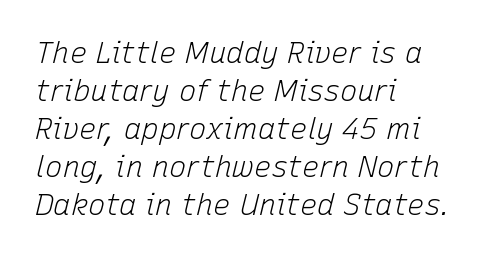
The passage shown has conventional tracking throughout. The text block is weighted toward the left margin, trailing off unevenly rightward. This sample uses an oblique cut, with every glyph tilted off the vertical. Counters stay open thanks to moderate or lighter strokes.
